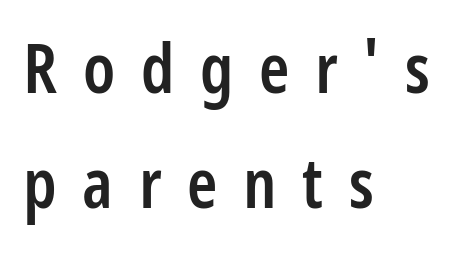
The type is letterspaced generously, with wide tracking. Tall strokes in this sample are plumb rather than angled. The passage is arranged the way most books set body copy — flush left. Here the designer chose a conventional face with non-uniform glyph widths.
